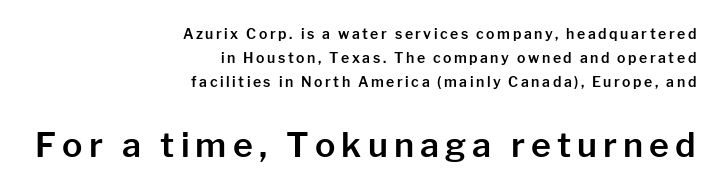
Q: Is the text italic (slanted)? A: No, it is upright.
Q: Is the typeface a serif or a sans-serif typeface? A: Sans-serif.
Q: Is the text underlined? A: No.
Q: How is the paragraph aligned? A: Right-aligned.
Q: Is the spacing between lines tight, normal or loose? A: Normal.
Q: Which block of text is set in a larger size, the first (top) or the second (bottom)? A: The second (bottom) one.
Q: Width (condensed, normal, or wide)? A: Normal.
Q: Stroke contrast? A: Low.
Q: x-height? A: Medium.
Q: Monospaced? A: No.
